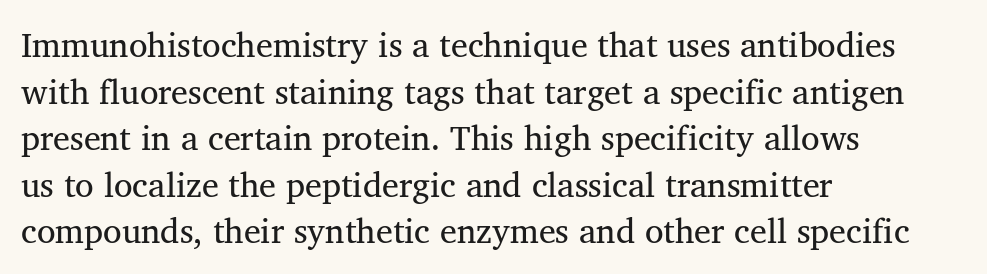
The image shows 34 px regular-weight serif type; set left-aligned, normal line spacing (1.37x), normal letter spacing, not underlined; medium stroke contrast and a medium x-height.
